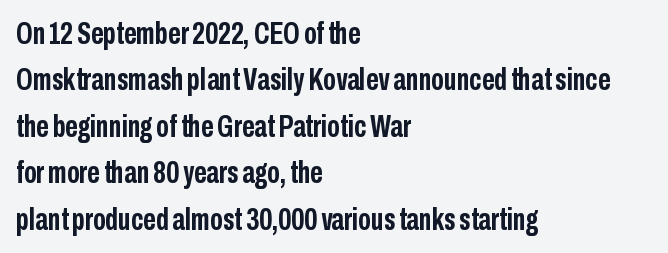
The image shows 31 px semibold, condensed sans-serif type, upright; set left-aligned, normal line spacing (1.5x), normal letter spacing, not underlined; low stroke contrast and a medium x-height.
